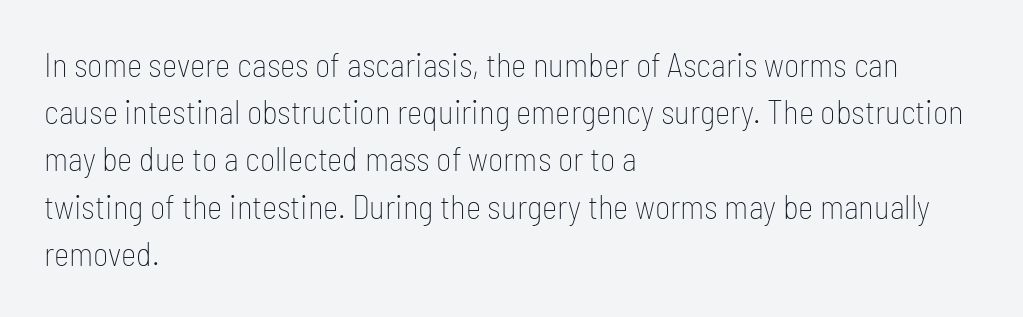
Q: Is the text bold? A: No.
Q: Is the text italic (slanted)? A: No, it is upright.
Q: Is the typeface a serif or a sans-serif typeface? A: Sans-serif.
Q: Is the text underlined? A: No.
Q: How is the paragraph aligned? A: Left-aligned.
Q: Is the spacing between letters normal or unusually wide? A: Normal.
Q: Is the spacing between lines tight, normal or loose? A: Normal.
Q: Width (condensed, normal, or wide)? A: Condensed.
Q: Stroke contrast? A: Low.
Q: x-height? A: Medium.
Q: Monospaced? A: No.
